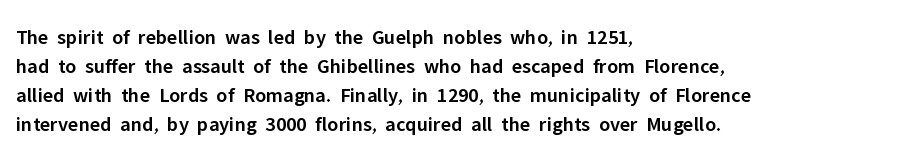
These lines keep a tight, regular rhythm from letter to letter. If you drew a ruler down the left edge, every line would touch it. Compared with an ordinary text face, these strokes are moderately heavier — a semibold. Whoever set this chose a conventional vertical rhythm. The glyphs are unaccompanied by any horizontal stroke below them.
